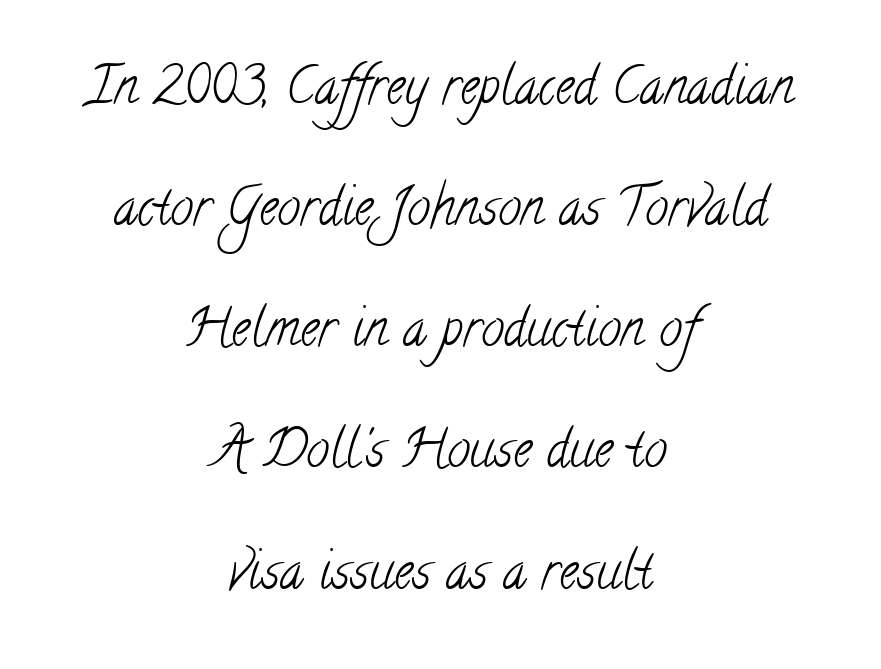
Proportional: the letters do not fall into vertical columns. Counters stay open thanks to moderate or lighter strokes. Leftover space on each line is divided equally before and after the words. Classification — serif.
